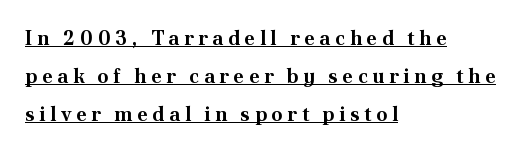
Q: Is the text bold? A: Yes.
Q: Is the text italic (slanted)? A: No, it is upright.
Q: Is the text underlined? A: Yes.
Q: How is the paragraph aligned? A: Left-aligned.
Q: Is the spacing between letters normal or unusually wide? A: Unusually wide.
Q: Is the spacing between lines tight, normal or loose? A: Loose.
